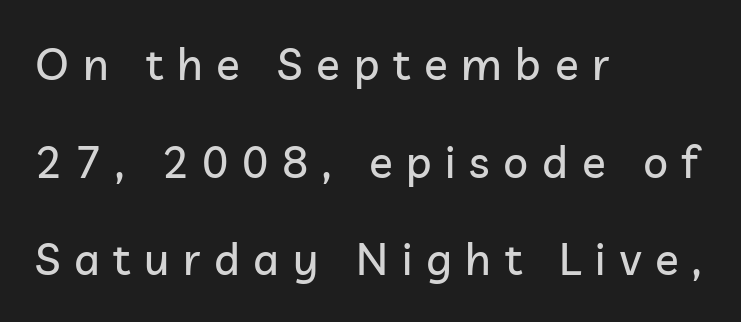
The image shows 44 px sans-serif type, upright; set left-aligned, loose line spacing (2.22x), unusually wide letter spacing (+0.31 em), not underlined; low stroke contrast and a medium x-height.
